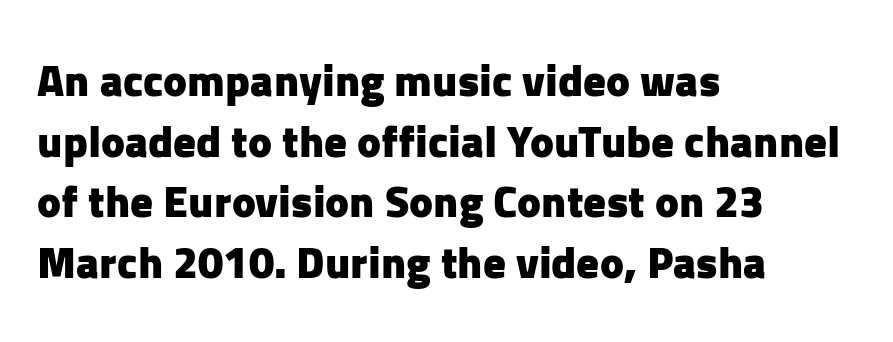
Q: Is the text bold? A: Yes.
Q: Is the text italic (slanted)? A: No, it is upright.
Q: Is the typeface a serif or a sans-serif typeface? A: Sans-serif.
Q: Is the text underlined? A: No.
Q: How is the paragraph aligned? A: Left-aligned.
Q: Is the spacing between letters normal or unusually wide? A: Normal.
Q: Is the spacing between lines tight, normal or loose? A: Normal.
Q: Width (condensed, normal, or wide)? A: Normal.
Q: Stroke contrast? A: Low.
Q: x-height? A: Medium.
Q: Monospaced? A: No.
